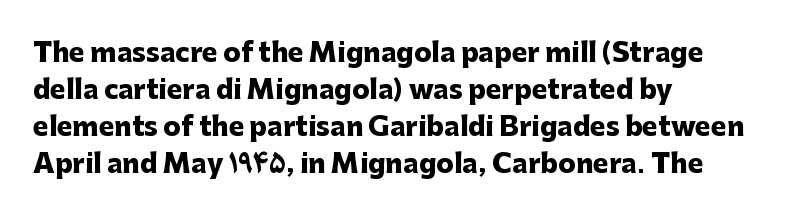
Q: Is the text bold? A: Yes.
Q: Is the text italic (slanted)? A: No, it is upright.
Q: Is the text underlined? A: No.
Q: How is the paragraph aligned? A: Left-aligned.
Q: Is the spacing between letters normal or unusually wide? A: Normal.
Q: Is the spacing between lines tight, normal or loose? A: Normal.
